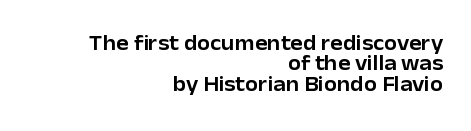
How are the letters spaced? Ordinarily, with no added tracking. Clear beneath every line of the passage. The passage shown stacks its lines with hardly any gap. Does the lettering tilt? It doesn't — this is upright. One-word summary of the alignment: right.
